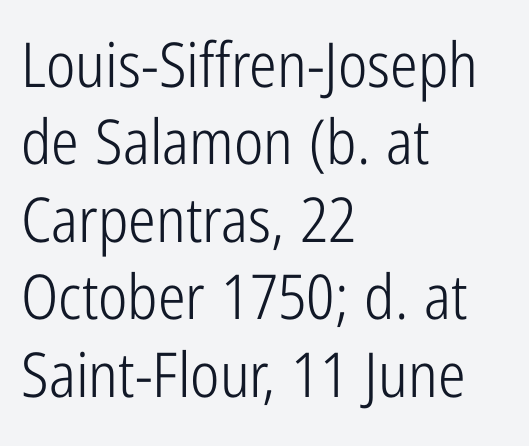
The image shows 62 px light, condensed sans-serif type, upright; set left-aligned, normal line spacing (1.25x), normal letter spacing, not underlined; low stroke contrast and a medium x-height.
